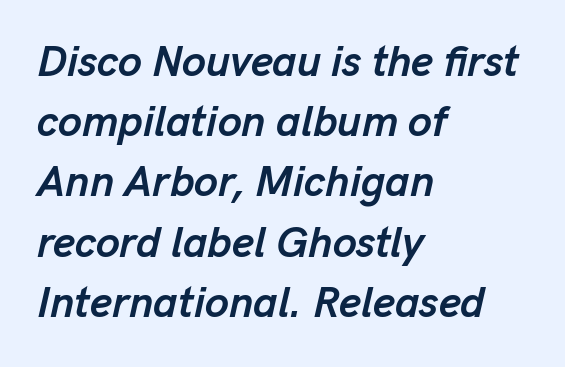
Would a proofreader flag this as italicized? Yes. The sample has been set heavy, in full bold. The type is set solid horizontally, with unmodified tracking. A student would call this left alignment; a typographer would say flush left, rag right. A normal amount of white space separates one row of letters from the next.
